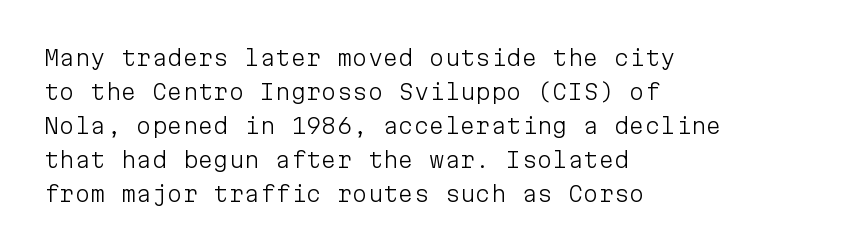
The image shows 22 px text type, upright; set left-aligned, normal line spacing (1.54x), normal letter spacing, not underlined.
